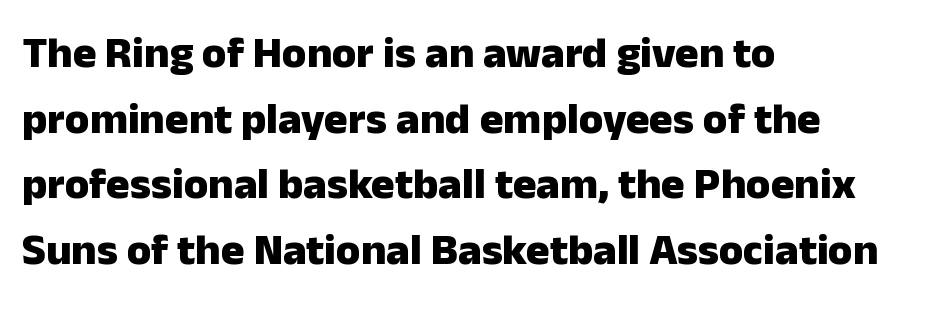
{"serif": "no", "italic": "no", "bold": "yes", "weight": "heavy", "width": "normal", "stroke_contrast": "low", "x_height": "medium", "monospaced": "no", "underline": "no", "align": "left", "line_spacing": "normal", "line_spacing_ratio": 1.49, "letter_spacing": "normal", "letter_spacing_em": 0.0, "glyph_px": 44}
